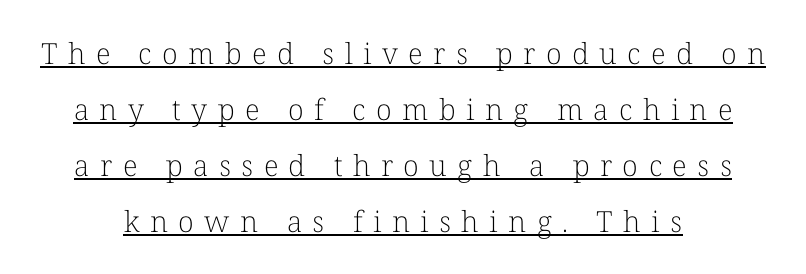
Q: Is the text bold? A: No.
Q: Is the text italic (slanted)? A: No, it is upright.
Q: Is the typeface a serif or a sans-serif typeface? A: Serif.
Q: Is the text underlined? A: Yes.
Q: How is the paragraph aligned? A: Centered.
Q: Is the spacing between letters normal or unusually wide? A: Unusually wide.
Q: Is the spacing between lines tight, normal or loose? A: Loose.
Q: Width (condensed, normal, or wide)? A: Normal.
Q: Stroke contrast? A: Low.
Q: x-height? A: Medium.
Q: Monospaced? A: No.
